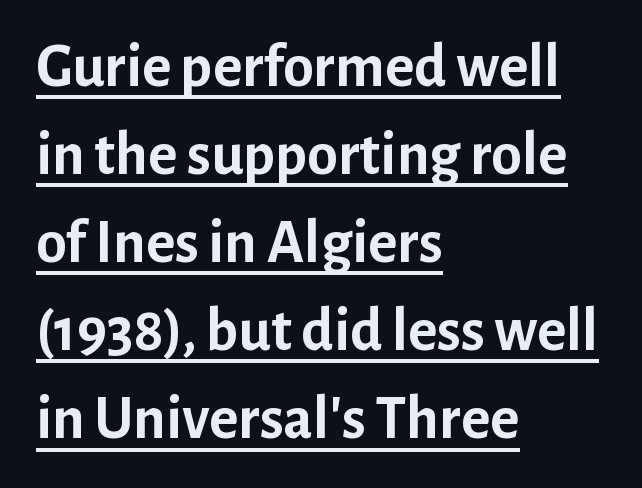
The image shows 62 px semibold sans-serif type, upright; set left-aligned, normal line spacing (1.42x), normal letter spacing, underlined; low stroke contrast and a medium x-height.
